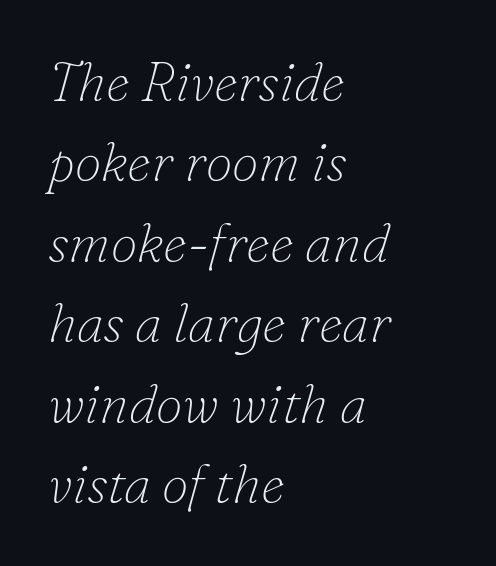
Q: Is the text bold? A: No.
Q: Is the text italic (slanted)? A: Yes, it leans right by about 16 degrees.
Q: Is the typeface a serif or a sans-serif typeface? A: Serif.
Q: Is the text underlined? A: No.
Q: How is the paragraph aligned? A: Left-aligned.
Q: Is the spacing between letters normal or unusually wide? A: Normal.
Q: Is the spacing between lines tight, normal or loose? A: Normal.
Q: Width (condensed, normal, or wide)? A: Normal.
Q: Stroke contrast? A: Low.
Q: x-height? A: Small.
Q: Monospaced? A: No.
